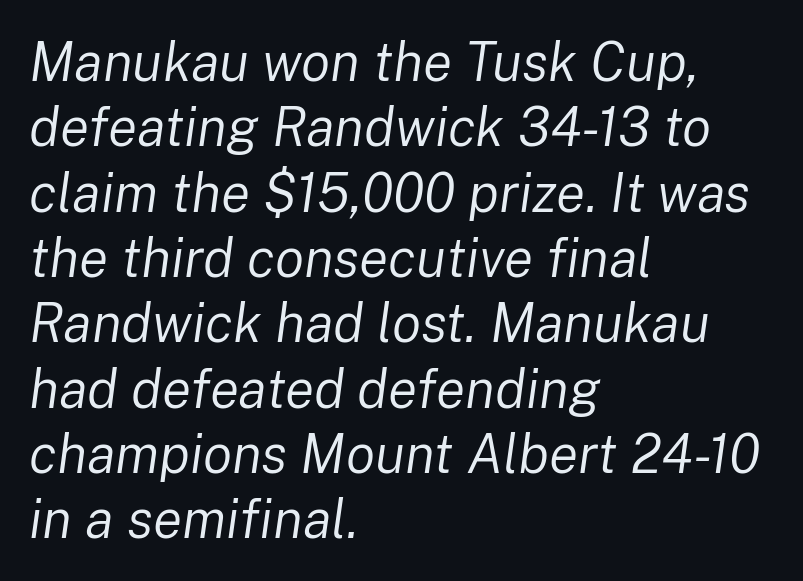
The image shows 54 px regular-weight type, italic (leaning right); set left-aligned, line spacing 1.21x, normal letter spacing, not underlined; low stroke contrast and a medium x-height.
